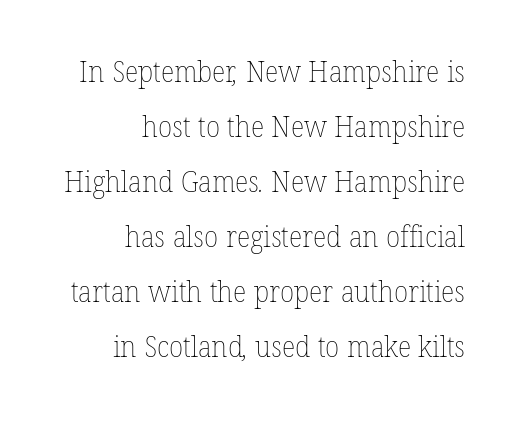
The image shows 29 px thin type; set right-aligned, loose line spacing (1.9x), normal letter spacing, not underlined; low stroke contrast and a medium x-height.
